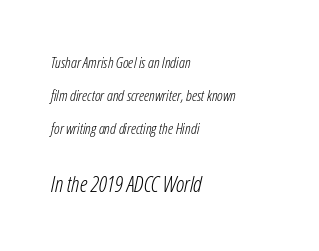
{"italic": "yes", "lean": "right", "slant_degrees": 12, "bold": "no", "underline": "no", "align": "left", "line_spacing": "loose", "line_spacing_ratio": 2.21, "letter_spacing": "normal", "letter_spacing_em": 0.0, "larger_block": "second", "size_ratio": 1.47, "glyph_px": 22}
